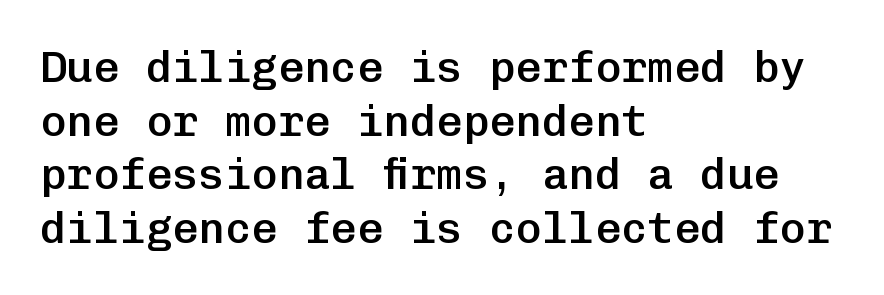
Descenders are the only things crossing below the line. The rendering anchors every line to the left-hand side. Moderately thickened strokes mark this as semibold type. The tracking reads as untouched default to a designer's eye.
